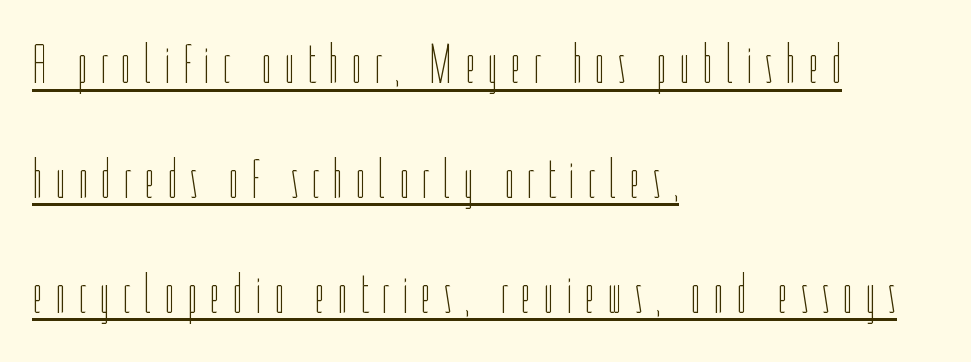
{"italic": "no", "bold": "no", "weight": "thin", "width": "condensed", "stroke_contrast": "low", "x_height": "medium", "monospaced": "no", "underline": "yes", "align": "left", "line_spacing": "loose", "line_spacing_ratio": 2.05, "letter_spacing": "wide", "letter_spacing_em": 0.21, "glyph_px": 56}
